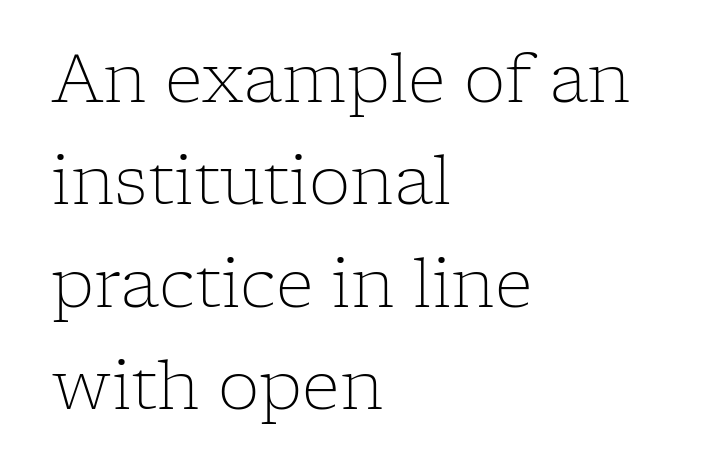
The typesetting does not lean heavy: it is not bold. Inter-character spacing is left at the font's built-in metrics. Varying glyph widths throughout — classic text-font behaviour. Stroke terminals: seriffed. Tall strokes in this sample are plumb rather than angled. Line spacing here is normal.
